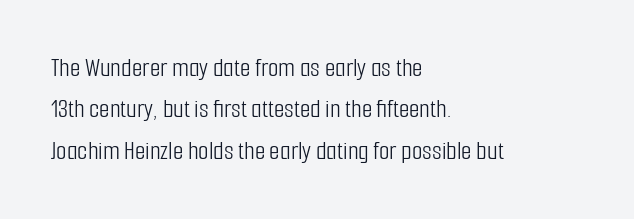
{"italic": "no", "bold": "no", "underline": "no", "align": "left", "line_spacing": "normal", "line_spacing_ratio": 1.53, "letter_spacing": "normal", "letter_spacing_em": 0.0, "glyph_px": 27}
